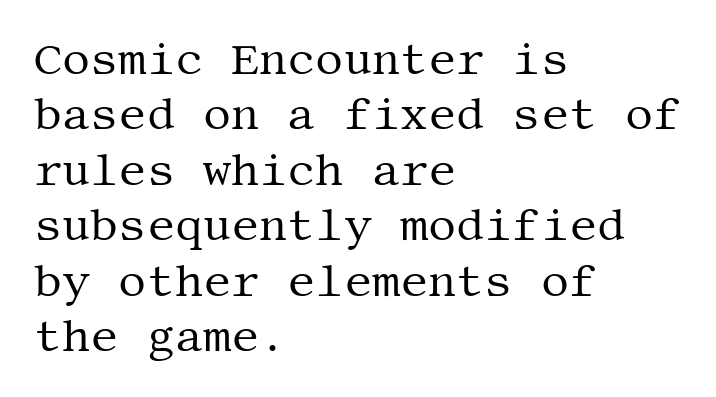
The image shows 44 px regular-weight serif type, upright; set left-aligned, normal line spacing (1.26x), normal letter spacing, not underlined; medium stroke contrast and a large x-height.
